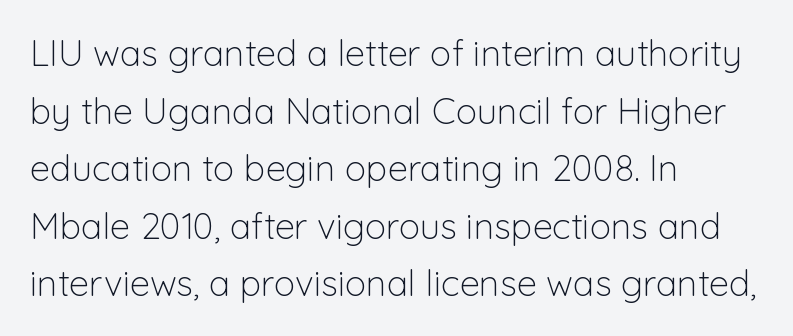
{"serif": "no", "italic": "no", "bold": "no", "weight": "light", "width": "normal", "stroke_contrast": "low", "x_height": "medium", "monospaced": "no", "underline": "no", "align": "left", "line_spacing": "normal", "line_spacing_ratio": 1.6, "letter_spacing": "normal", "letter_spacing_em": 0.0, "glyph_px": 36}
